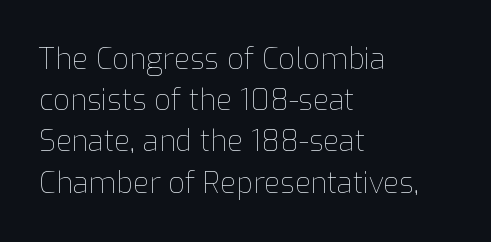
Ascenders rise straight up at ninety degrees. Teacher's note: observe the even left margin — that is flush-left alignment. Nothing heavy about these letters — not bold at all. Note the varied advance widths — an 'i' is clearly narrower than an 'm'. The space beneath each line is pristine and unruled. Nothing unusual about the tracking: characters are spaced as the font intends.
